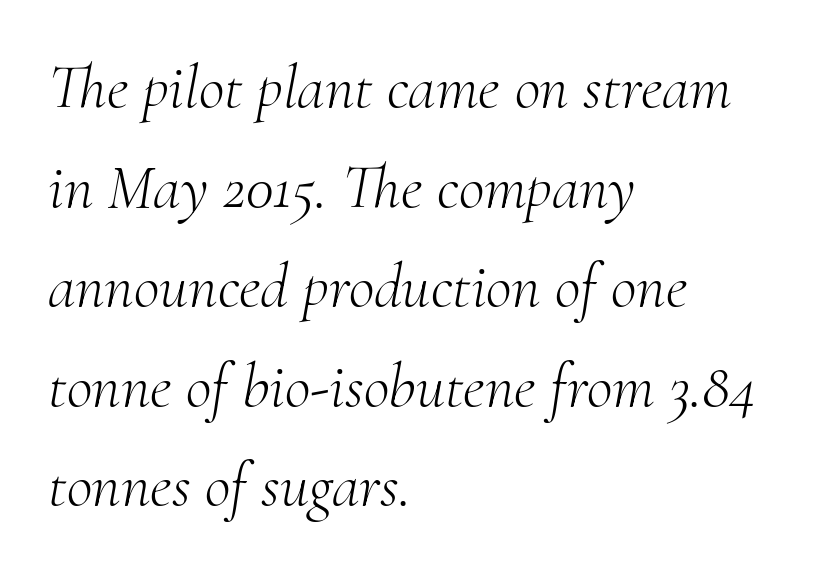
A typesetter would label this face a serif. Only glyphs here, with clear space below each row. Whoever set this chose a conventional vertical rhythm. One-word summary of the alignment: left.
